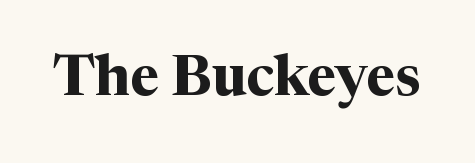
Q: Is the text bold? A: Yes.
Q: Is the text italic (slanted)? A: No, it is upright.
Q: Is the typeface a serif or a sans-serif typeface? A: Serif.
Q: Is the text underlined? A: No.
Q: Is the spacing between letters normal or unusually wide? A: Normal.
Q: Width (condensed, normal, or wide)? A: Normal.
Q: Stroke contrast? A: Medium.
Q: x-height? A: Medium.
Q: Monospaced? A: No.
